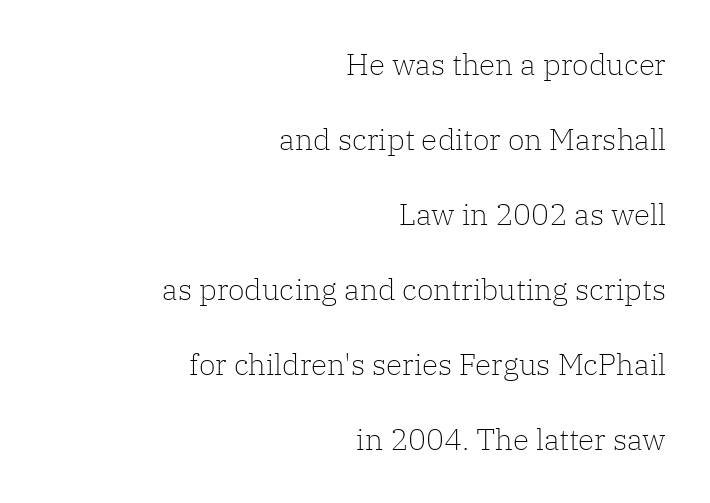
The words here are not underlined. The rendering anchors every line to the right-hand side. The letterforms sit shoulder to shoulder at normal distance. Note the varied advance widths — an 'i' is clearly narrower than an 'm'. To sum up the face: it has serifs. The typesetting does not lean heavy: it is not bold.
